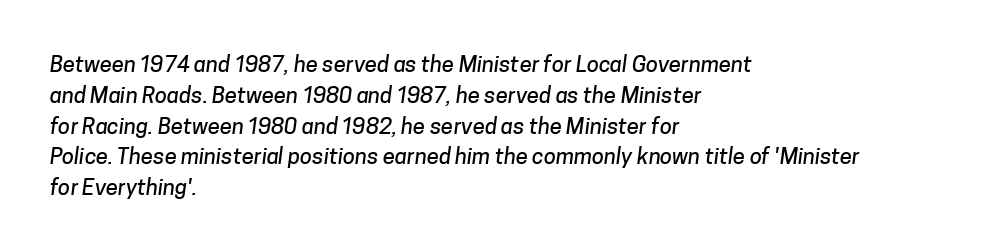
The image shows 22 px text type; set left-aligned, normal line spacing (1.4x), normal letter spacing, not underlined.
